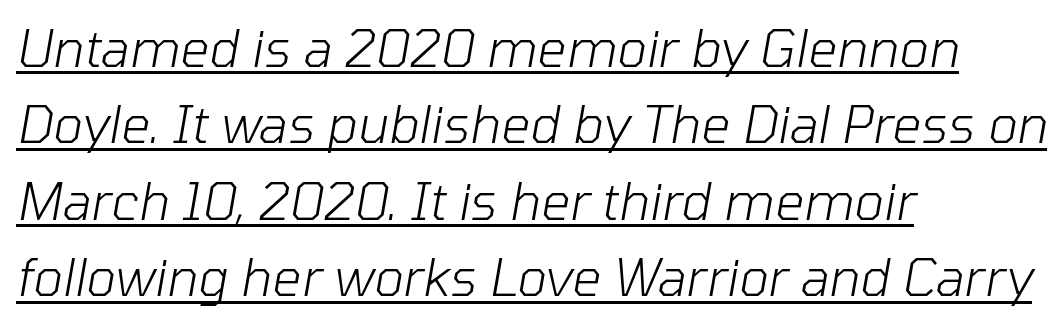
The image shows 51 px light type, italic (leaning right); set left-aligned, normal line spacing (1.5x), normal letter spacing, underlined; low stroke contrast and a medium x-height.
